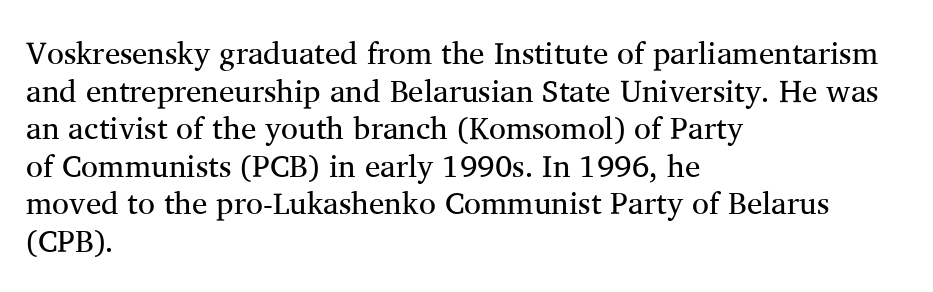
Descenders hang freely into open space. No italicization has been applied; the sample stays upright. Note the varied advance widths — an 'i' is clearly narrower than an 'm'. This is not heavy type; no bold has been used.
